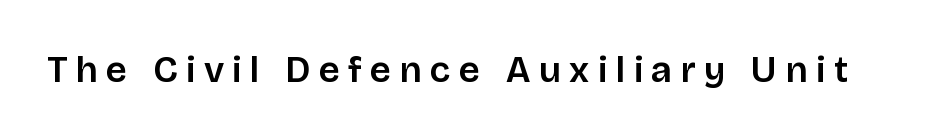
Beneath every word, the page is bare. The gaps between neighbouring characters are conspicuously large. When letters stand straight like this, we call the style roman or upright. These lines are rendered in a variable-pitch font. The designer went with a sans here, leaving each stem footless.
